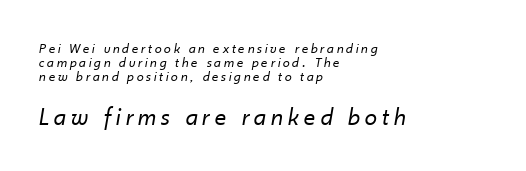
Block two is the big one; block one sits smaller above it. Slant detected: the letters are inclined. Does the leading feel generous? Not at all — it's pinched. A typesetter would call this heavily tracked-out type. The string is rendered with underlining switched off.
